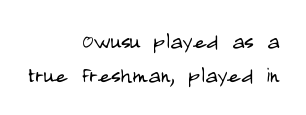
{"italic": "no", "bold": "no", "underline": "no", "align": "right", "line_spacing": "normal", "line_spacing_ratio": 1.3, "letter_spacing": "normal", "letter_spacing_em": 0.0, "glyph_px": 26}
